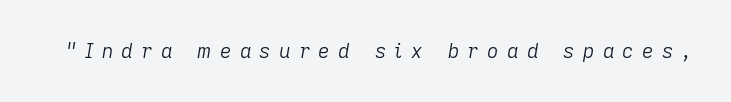
{"italic": "yes", "lean": "right", "slant_degrees": 9, "bold": "no", "underline": "no", "letter_spacing": "wide", "letter_spacing_em": 0.41, "glyph_px": 20}
